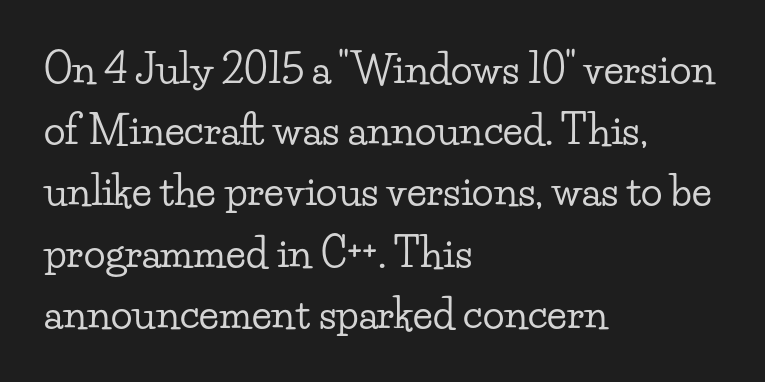
The image shows 40 px wide serif type, upright; set left-aligned, normal line spacing (1.53x), normal letter spacing, not underlined; low stroke contrast and a small x-height.
